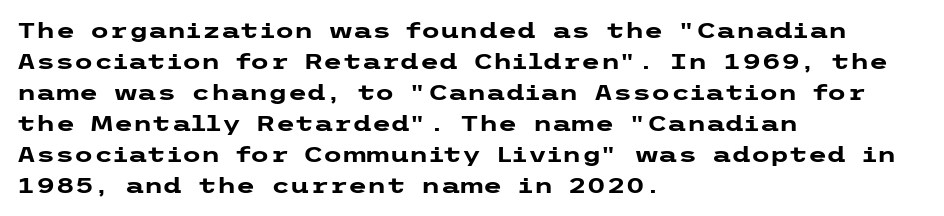
Q: Is the text bold? A: Yes.
Q: Is the text italic (slanted)? A: No, it is upright.
Q: Is the text underlined? A: No.
Q: How is the paragraph aligned? A: Left-aligned.
Q: Is the spacing between letters normal or unusually wide? A: Normal.
Q: Is the spacing between lines tight, normal or loose? A: Normal.
